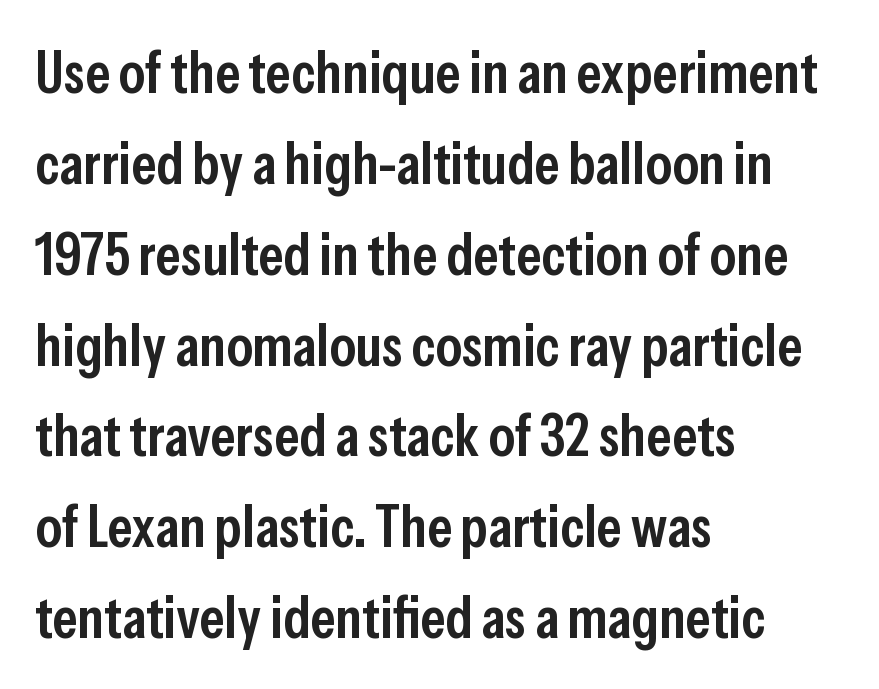
{"serif": "no", "italic": "no", "bold": "semi", "weight": "semibold", "width": "condensed", "stroke_contrast": "low", "x_height": "medium", "monospaced": "no", "underline": "no", "align": "left", "line_spacing": "normal", "line_spacing_ratio": 1.54, "letter_spacing": "normal", "letter_spacing_em": 0.0, "glyph_px": 59}
